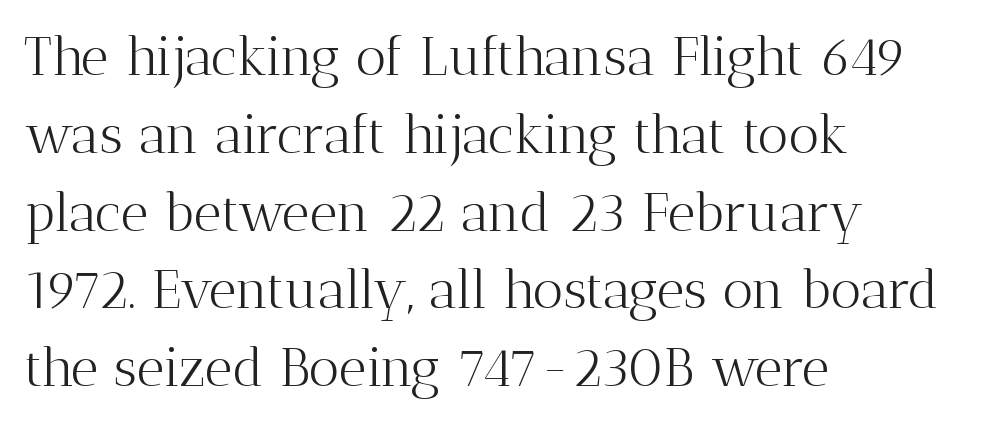
{"serif": "yes", "italic": "no", "bold": "no", "weight": "light", "width": "normal", "stroke_contrast": "medium", "x_height": "medium", "monospaced": "no", "underline": "no", "align": "left", "line_spacing": "normal", "line_spacing_ratio": 1.44, "letter_spacing": "normal", "letter_spacing_em": 0.0, "glyph_px": 54}
